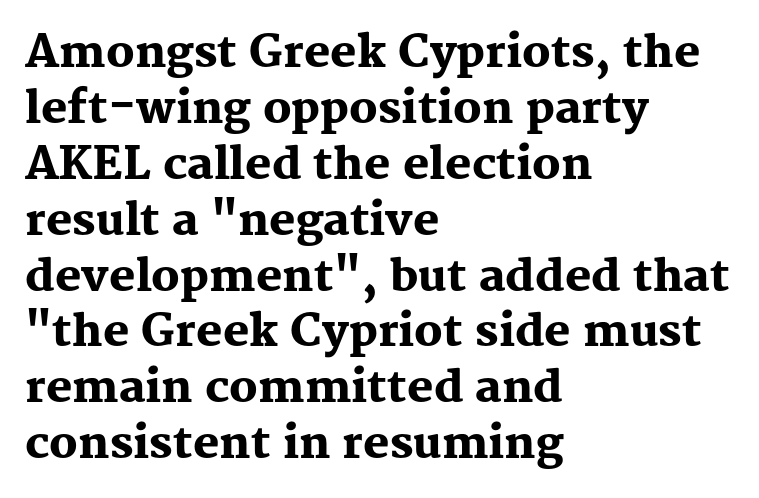
{"serif": "yes", "italic": "no", "bold": "yes", "weight": "heavy", "width": "normal", "stroke_contrast": "medium", "x_height": "medium", "monospaced": "no", "underline": "no", "align": "left", "line_spacing": "normal", "line_spacing_ratio": 1.27, "letter_spacing": "normal", "letter_spacing_em": 0.0, "glyph_px": 44}
